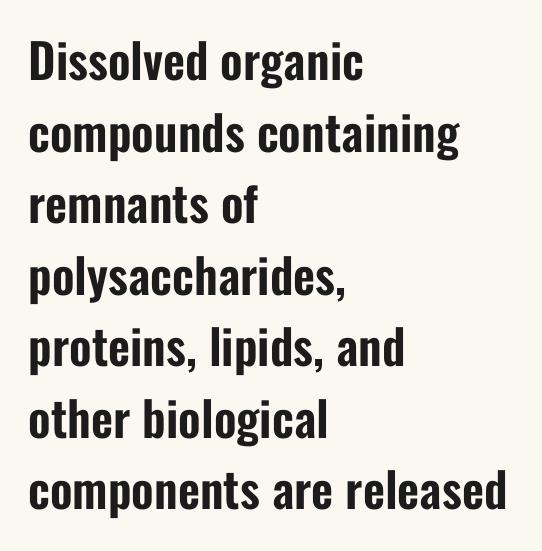
Q: Is the text italic (slanted)? A: No, it is upright.
Q: Is the typeface a serif or a sans-serif typeface? A: Sans-serif.
Q: Is the text underlined? A: No.
Q: How is the paragraph aligned? A: Left-aligned.
Q: Is the spacing between letters normal or unusually wide? A: Normal.
Q: Is the spacing between lines tight, normal or loose? A: Normal.
Q: Width (condensed, normal, or wide)? A: Condensed.
Q: Stroke contrast? A: Low.
Q: x-height? A: Medium.
Q: Monospaced? A: No.
